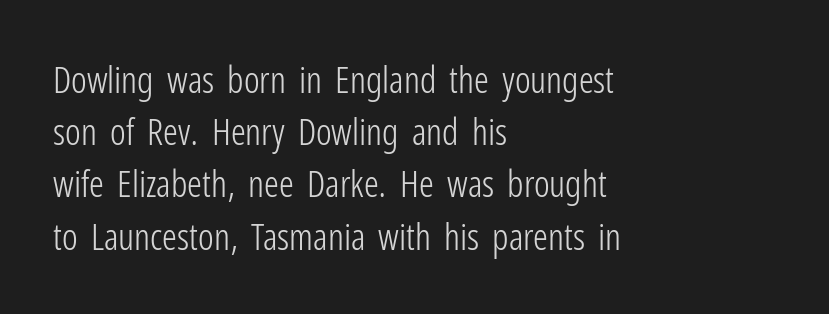
The image shows 37 px light, condensed sans-serif type, upright; set left-aligned, normal line spacing (1.41x), normal letter spacing, not underlined; low stroke contrast and a medium x-height.
